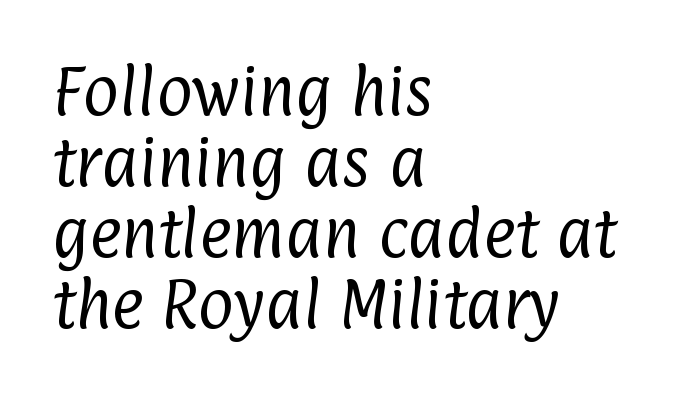
Q: Is the text bold? A: No.
Q: Is the typeface a serif or a sans-serif typeface? A: Sans-serif.
Q: Is the text underlined? A: No.
Q: How is the paragraph aligned? A: Left-aligned.
Q: Is the spacing between letters normal or unusually wide? A: Normal.
Q: Is the spacing between lines tight, normal or loose? A: Normal.
Q: Width (condensed, normal, or wide)? A: Condensed.
Q: Stroke contrast? A: Low.
Q: x-height? A: Medium.
Q: Monospaced? A: No.
